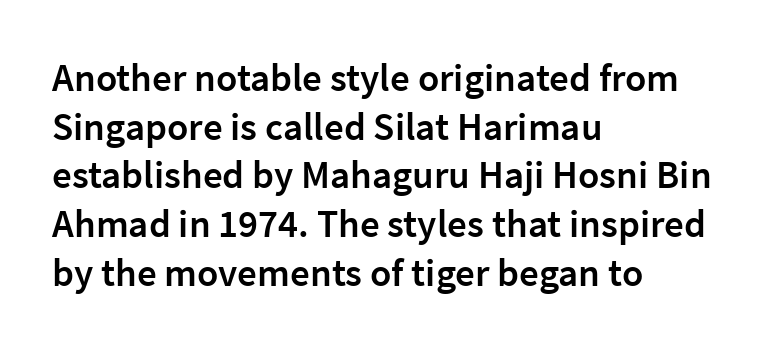
Decoration check: the copy has no underline. You can tell from the bare stems that sans-serif type was used. Typesetter's note: demi weight, one step under bold. It's the straight-up-and-down kind of type. The rendering anchors every line to the left-hand side.
